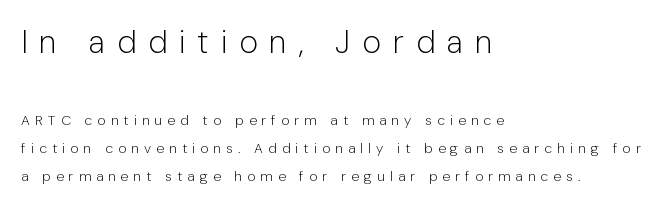
This is the regular roman posture of the typeface. The foot of each line stays bare and open. Stem width sits at or under what a default text font uses. One-word summary of the alignment: left. The more generous point size was reserved for the upper chunk. Each letter's strokes conclude bluntly, with no projecting serifs.
